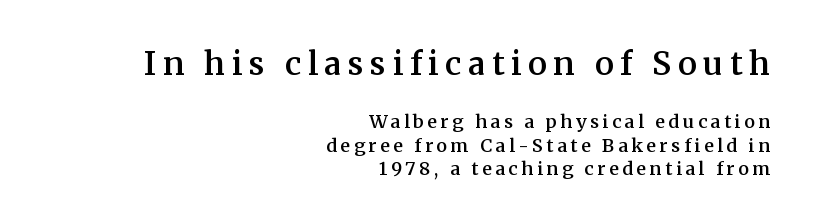
The image shows 32 px semibold serif type, upright; set right-aligned, normal line spacing (1.3x), unusually wide letter spacing (+0.2 em), not underlined; the first (top) block is 1.78x larger; medium stroke contrast and a medium x-height.
